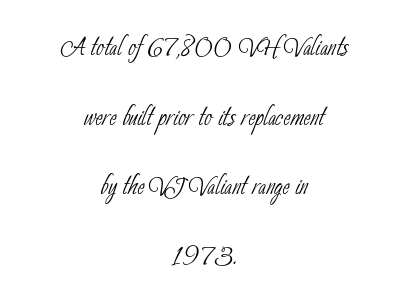
Do the characters align in a grid? No, the font is proportional. Stroke terminals: plain, sans-serif. The passage shown has conventional tracking throughout. One-word summary of the alignment: center. The line-height multiplier appears high, well above default. Type without underlining.
